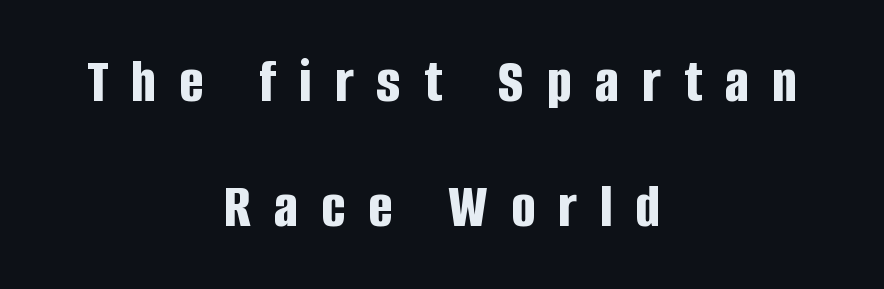
The image shows 64 px bold, condensed sans-serif type, upright; set centered, loose line spacing (1.95x), unusually wide letter spacing (+0.36 em), not underlined; low stroke contrast and a large x-height.
